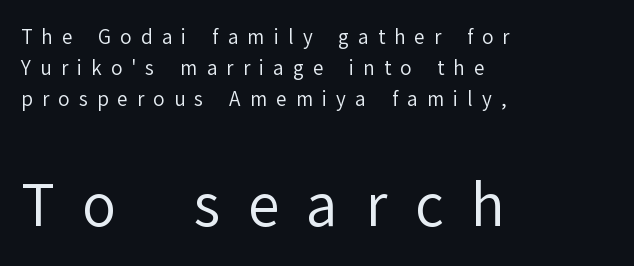
{"serif": "no", "italic": "no", "bold": "no", "weight": "regular", "width": "normal", "stroke_contrast": "low", "x_height": "medium", "monospaced": "no", "underline": "no", "align": "left", "line_spacing": "normal", "line_spacing_ratio": 1.62, "letter_spacing": "wide", "letter_spacing_em": 0.48, "larger_block": "second", "size_ratio": 3.0, "glyph_px": 57}
